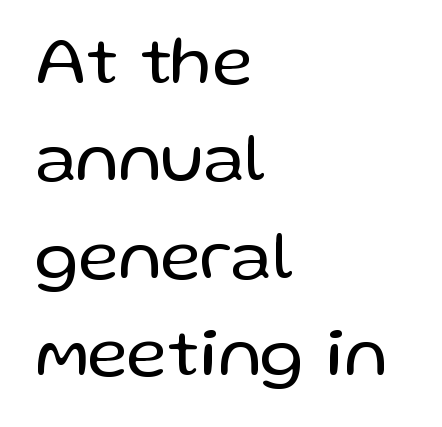
The block of text has a typical density, with ordinary space between rows. The rendering uses natural spacing where letterforms have individual widths. The setting favours the left margin, as ordinary paragraphs usually do. No feet cap the strokes, marking this as sans-serif type. Think standard paragraph weight, or any step lighter than that.
